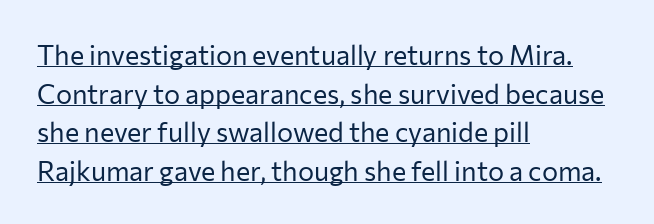
Letters have the restrained weight of plain body copy at most. What stands out about the letter spacing? Nothing — it is the standard amount. This block has exactly the height ordinary leading produces. Alignment: flush left.
